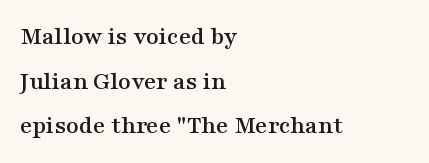
Any mark beneath the type? The region is blank. Ascenders rise straight up at ninety degrees. Honestly, the letter spacing is just normal — you wouldn't notice it. Does the copy run flush right? No — it runs flush left.
